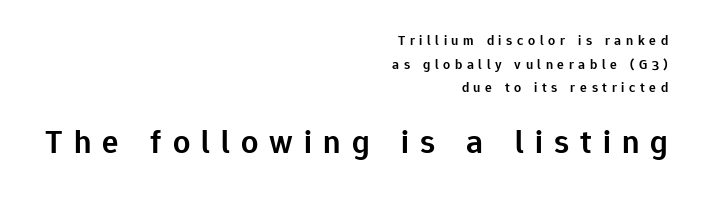
{"serif": "no", "italic": "no", "bold": "semi", "weight": "semibold", "width": "normal", "stroke_contrast": "low", "x_height": "medium", "monospaced": "no", "underline": "no", "align": "right", "line_spacing": "normal", "line_spacing_ratio": 1.69, "letter_spacing": "wide", "letter_spacing_em": 0.33, "larger_block": "second", "size_ratio": 2.43, "glyph_px": 34}
